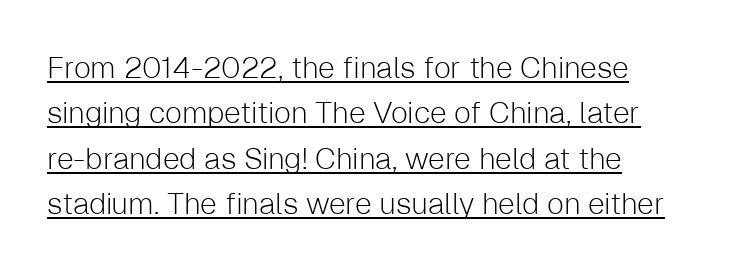
{"serif": "no", "italic": "no", "bold": "no", "weight": "light", "width": "normal", "stroke_contrast": "low", "x_height": "medium", "monospaced": "no", "underline": "yes", "align": "left", "line_spacing": "normal", "line_spacing_ratio": 1.51, "letter_spacing": "normal", "letter_spacing_em": 0.0, "glyph_px": 30}
